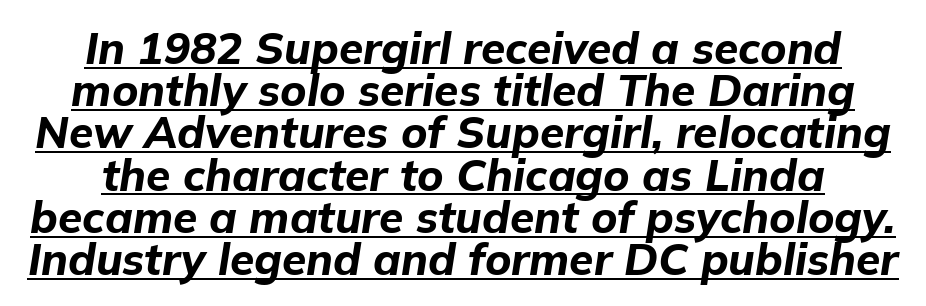
{"italic": "yes", "lean": "right", "slant_degrees": 9, "bold": "yes", "weight": "bold", "width": "normal", "stroke_contrast": "low", "x_height": "medium", "monospaced": "no", "underline": "yes", "line_spacing": "tight", "line_spacing_ratio": 0.96, "letter_spacing": "normal", "letter_spacing_em": 0.0, "glyph_px": 44}
